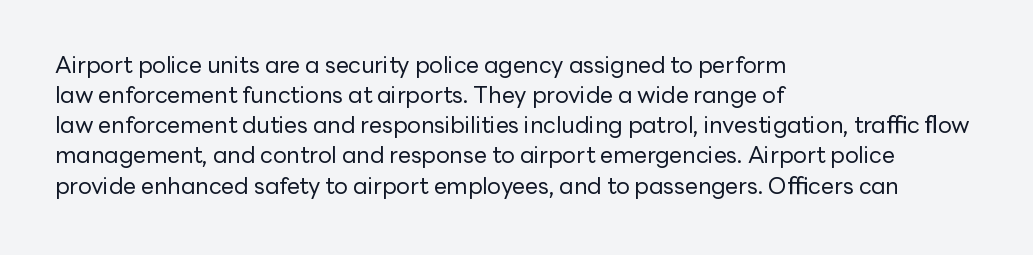
The image shows 23 px text type, upright; set left-aligned, normal line spacing (1.31x), normal letter spacing, not underlined.
